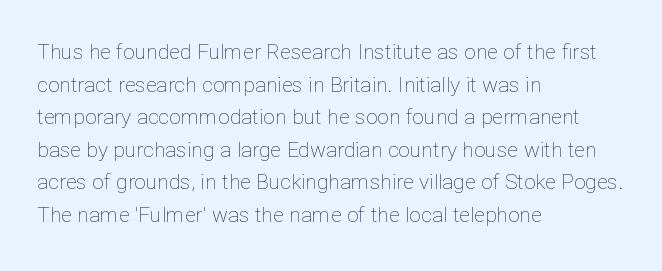
The axis of the letterforms is exactly vertical. Here the glyphs are tracked normally, forming tight word shapes. Descenders hang freely into open space. Line beginnings align vertically; line endings do not. The rows are spaced the way most documents space them.
